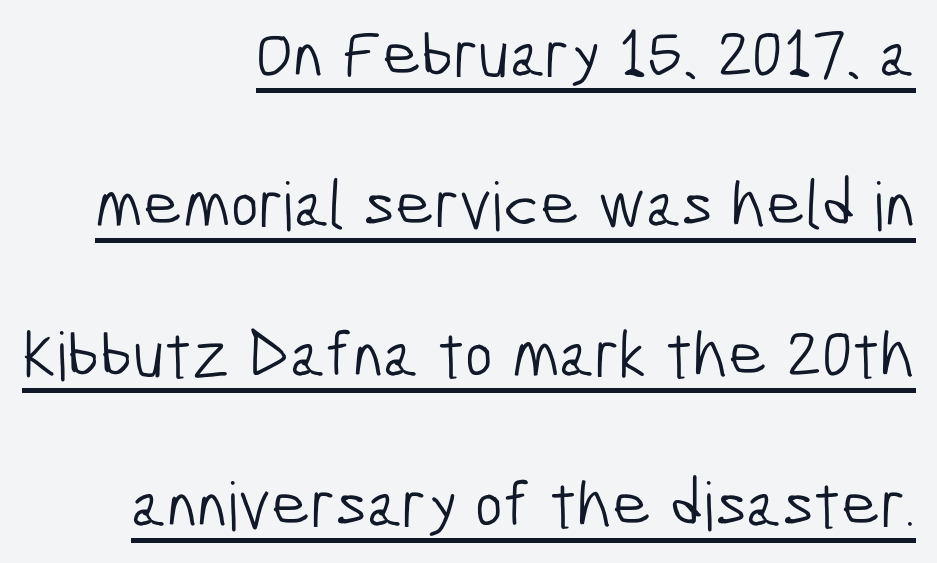
The image shows 67 px light, condensed sans-serif type; set right-aligned, loose line spacing (2.24x), normal letter spacing, underlined; low stroke contrast and a medium x-height.
